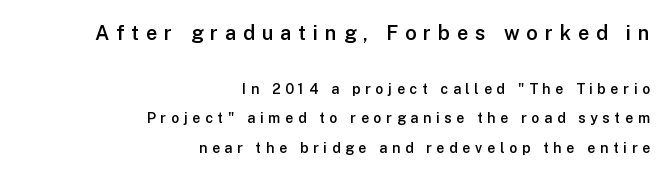
Q: Is the text bold? A: Semi-bold.
Q: Is the text italic (slanted)? A: No, it is upright.
Q: Is the text underlined? A: No.
Q: How is the paragraph aligned? A: Right-aligned.
Q: Is the spacing between letters normal or unusually wide? A: Unusually wide.
Q: Is the spacing between lines tight, normal or loose? A: Loose.
Q: Which block of text is set in a larger size, the first (top) or the second (bottom)? A: The first (top) one.
